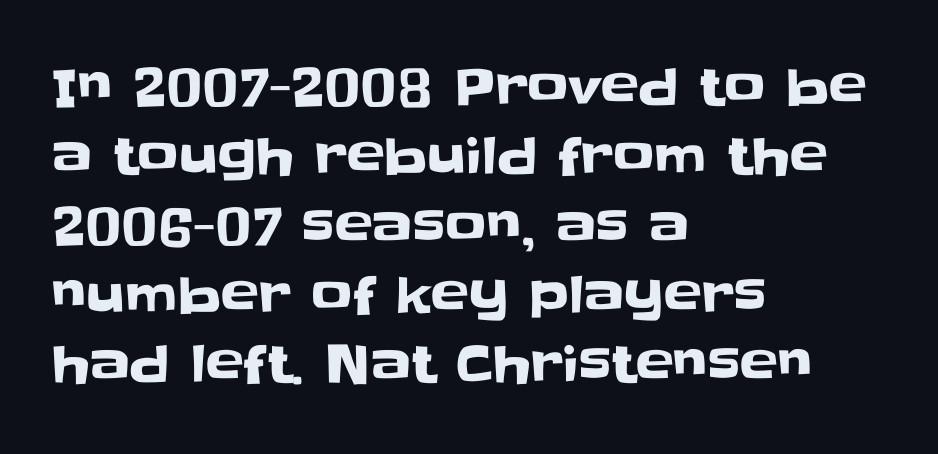
Q: Is the text italic (slanted)? A: No, it is upright.
Q: Is the typeface a serif or a sans-serif typeface? A: Sans-serif.
Q: Is the text underlined? A: No.
Q: How is the paragraph aligned? A: Left-aligned.
Q: Is the spacing between letters normal or unusually wide? A: Normal.
Q: Is the spacing between lines tight, normal or loose? A: Normal.
Q: Width (condensed, normal, or wide)? A: Normal.
Q: Stroke contrast? A: Low.
Q: x-height? A: Large.
Q: Monospaced? A: No.
